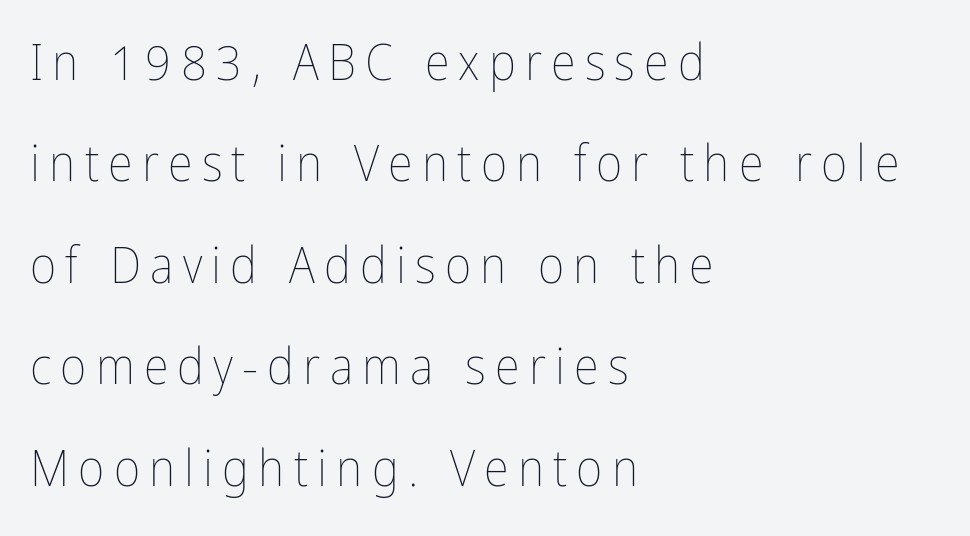
The image shows 51 px thin, condensed type, upright; set left-aligned, loose line spacing (1.99x), not underlined; low stroke contrast and a medium x-height.
